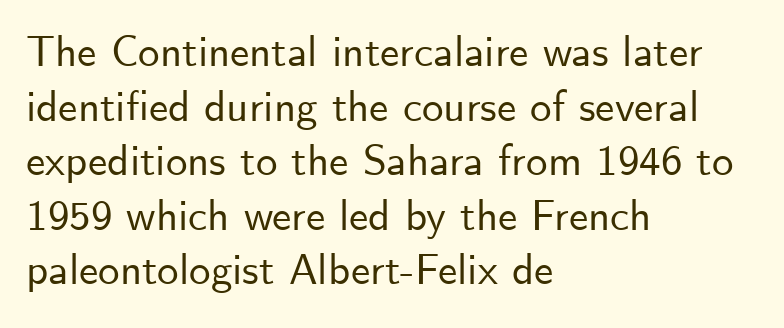
Typeset ragged right — the left edge is the straight one. Nothing sits at the stroke ends, so this counts as sans-serif. The letters stand upright; this is a roman face. Anything drawn beneath the words? Only blank space. This sample uses plain, unmodified letter spacing. Is there much room between lines? A standard amount, neither cramped nor airy.
